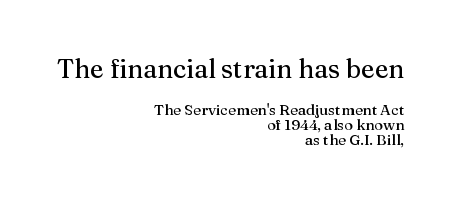
A flush-right, rag-left setting is used for this passage. The typography opts for an upright posture over an oblique one. Of the two passages, the one on top uses the larger point size. Characters follow at the spacing the type designer built in. Each new line begins almost immediately beneath the previous one.
